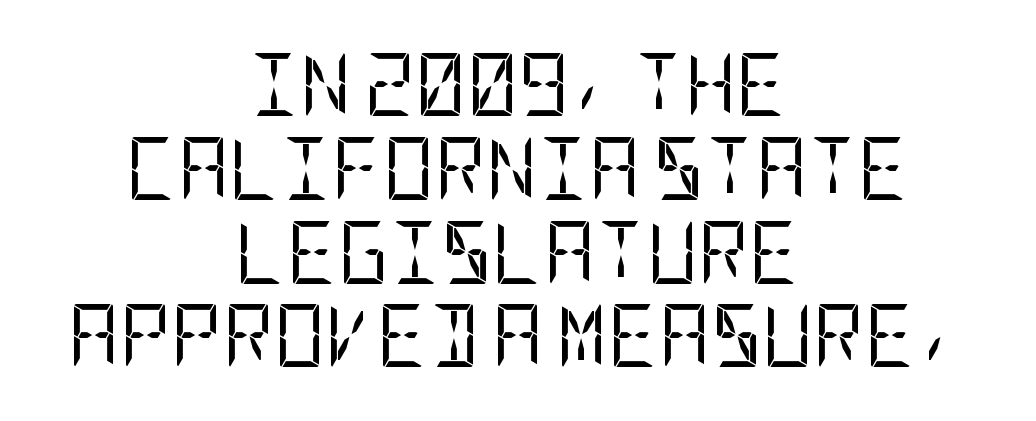
Q: Is the text bold? A: No.
Q: Is the text italic (slanted)? A: No, it is upright.
Q: Is the typeface a serif or a sans-serif typeface? A: Sans-serif.
Q: Is the text underlined? A: No.
Q: How is the paragraph aligned? A: Centered.
Q: Is the spacing between letters normal or unusually wide? A: Normal.
Q: Is the spacing between lines tight, normal or loose? A: Normal.
Q: Width (condensed, normal, or wide)? A: Condensed.
Q: Stroke contrast? A: Low.
Q: x-height? A: Large.
